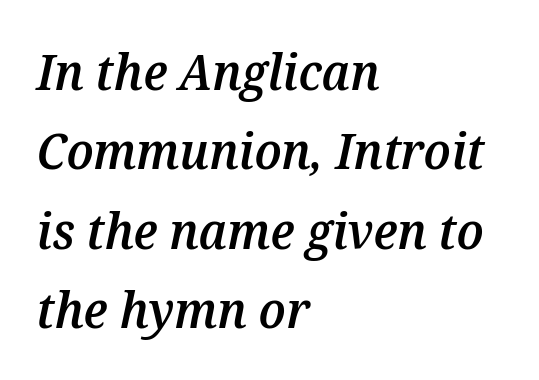
The setting favours the left margin, as ordinary paragraphs usually do. An italicized treatment has been applied to the whole sample. Is the type bold? Partly — it's a semibold, heavier than regular but not fully bold. Compared with typical body copy, the letter spacing here is the same. Line spacing here is normal.
